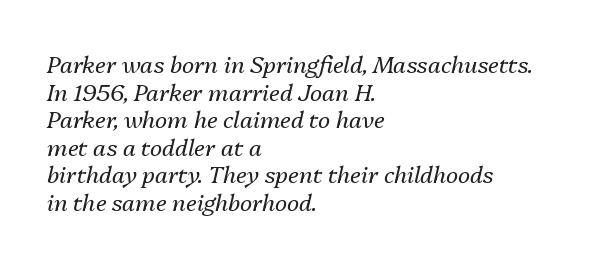
The image shows 23 px text type, italic (leaning right); set left-aligned, line spacing 1.2x, normal letter spacing, not underlined.
